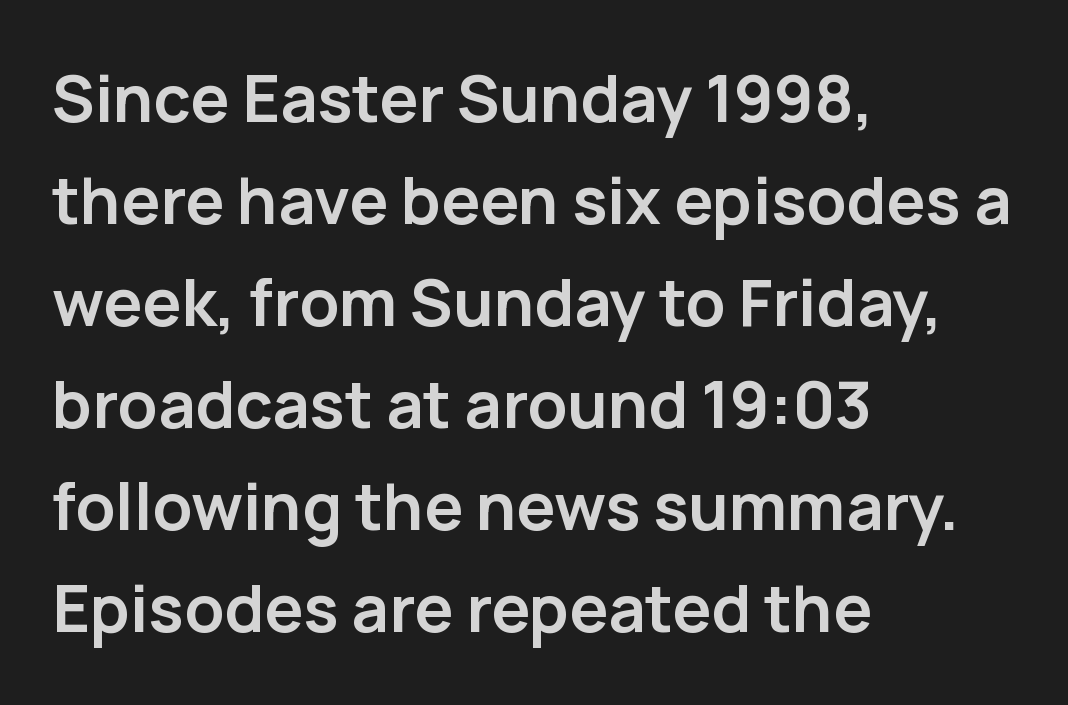
The image shows 65 px semibold sans-serif type, upright; set left-aligned, normal line spacing (1.57x), normal letter spacing, not underlined; low stroke contrast and a medium x-height.
